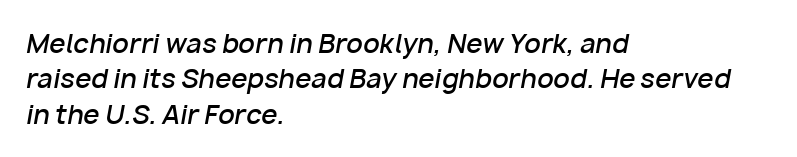
{"italic": "yes", "lean": "right", "slant_degrees": 10, "bold": "semi", "underline": "no", "align": "left", "line_spacing": "normal", "line_spacing_ratio": 1.36, "letter_spacing": "normal", "letter_spacing_em": 0.0, "glyph_px": 26}
